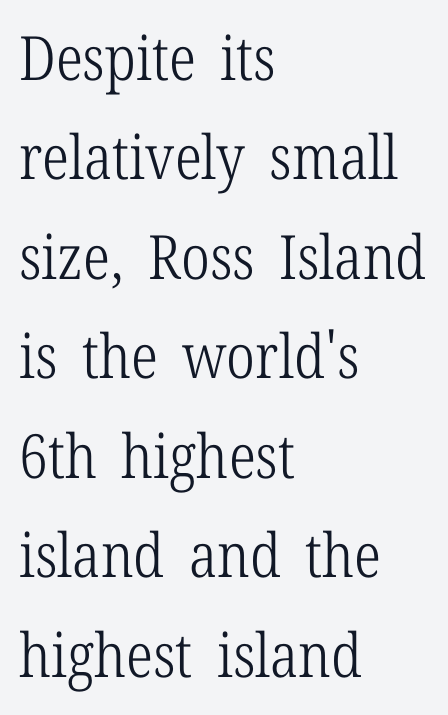
Check under the words: just untouched page. The face looks like a standard text weight, possibly lighter. To sum up the face: it has serifs. The rendering keeps characters at their native spacing.
